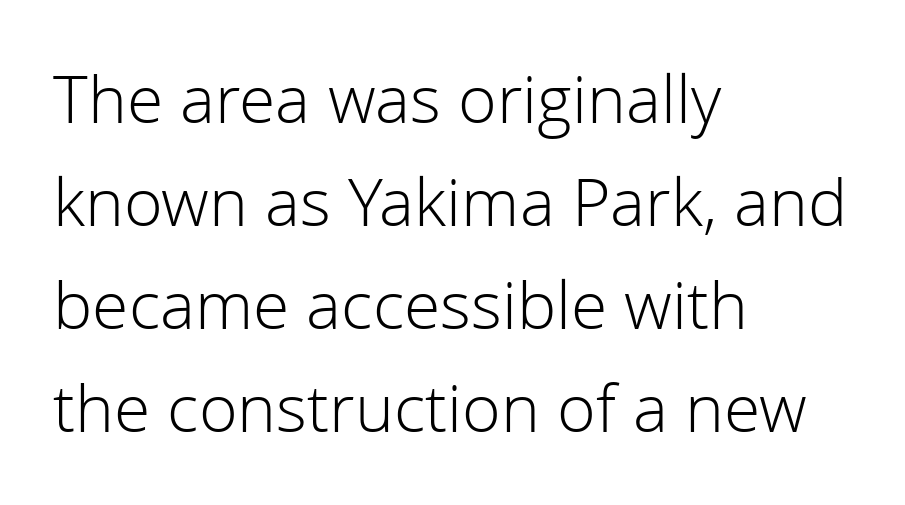
A roman cut, with each character standing at attention. Inter-character spacing is left at the font's built-in metrics. Type style note: lacks serifs. This block has exactly the height ordinary leading produces.
